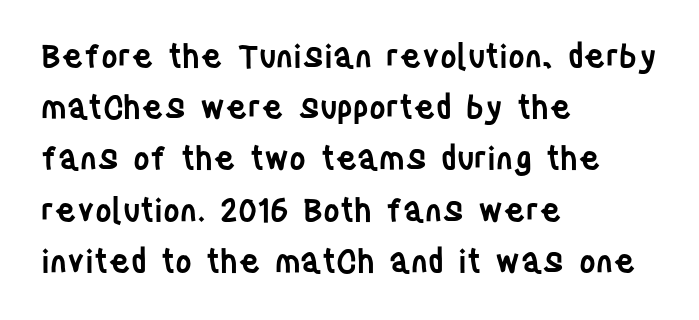
Summary of vertical rhythm: regular, with standard interline spacing. A bit beefed up — I'd call it semibold rather than bold. In CSS terms this would be text-align: left. Think of a printed novel: that variable character pitch is what you see here. The letters sit at their default tracking, neither squeezed nor spread.
